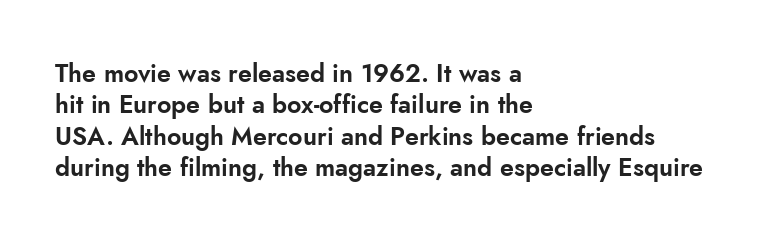
Q: Is the text italic (slanted)? A: No, it is upright.
Q: Is the text underlined? A: No.
Q: How is the paragraph aligned? A: Left-aligned.
Q: Is the spacing between letters normal or unusually wide? A: Normal.
Q: Is the spacing between lines tight, normal or loose? A: Normal.
